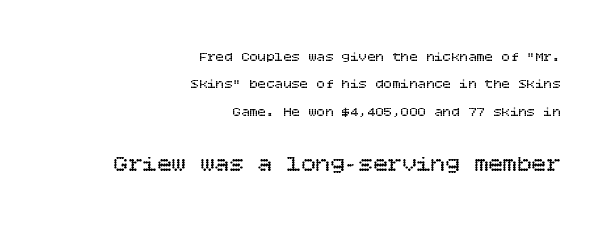
The image shows 24 px text type, upright; set right-aligned, loose line spacing (1.95x), normal letter spacing, not underlined; the second (bottom) block is 1.71x larger.
